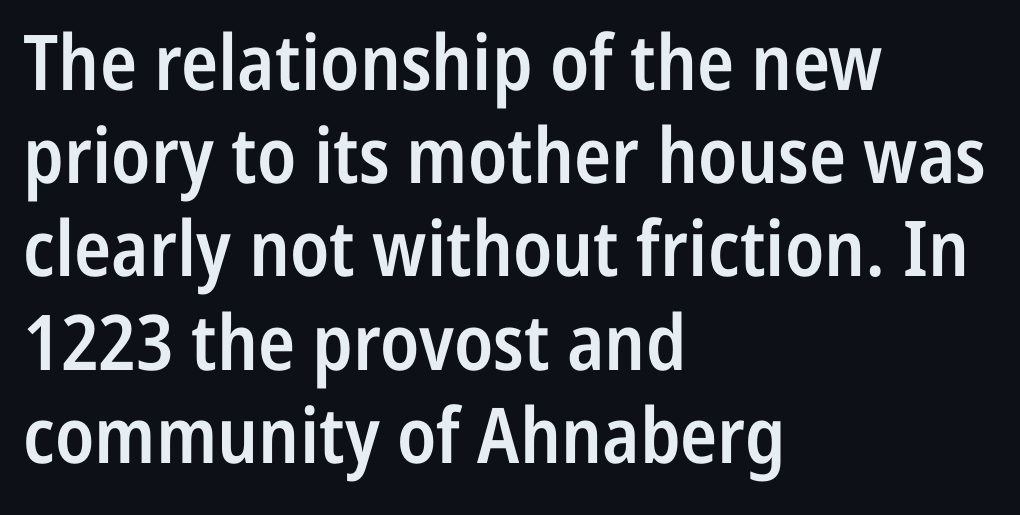
Summary of weight: moderately heavy, a semibold. Nope, not italic — everything's standing straight. Nothing unusual about the tracking: characters are spaced as the font intends. The area under the type is left untouched. Serifs: no, the terminals of the letterforms are clean.
